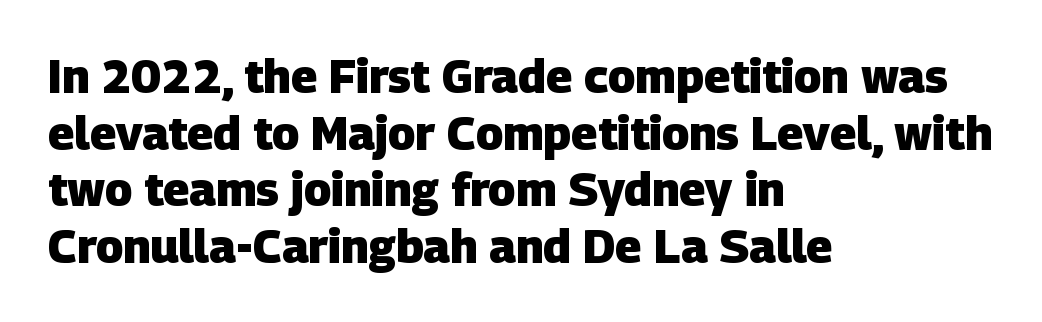
Line starts are locked; line ends wander. You could not count columns in this text — the font is proportionally spaced. Check the space under the baseline: it is left empty. The gaps between neighbouring characters are ordinary and unremarkable.
